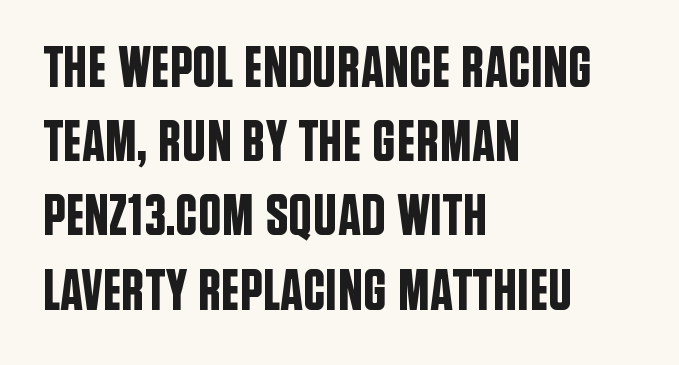
The image shows 58 px condensed sans-serif type, upright; set left-aligned, normal line spacing (1.28x), normal letter spacing, not underlined; low stroke contrast and a large x-height.
